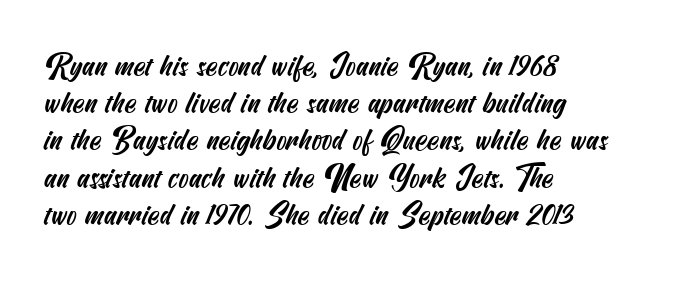
{"serif": "no", "width": "condensed", "stroke_contrast": "medium", "x_height": "small", "underline": "no", "align": "left", "line_spacing_ratio": 1.24, "letter_spacing": "normal", "letter_spacing_em": 0.0, "glyph_px": 30}
